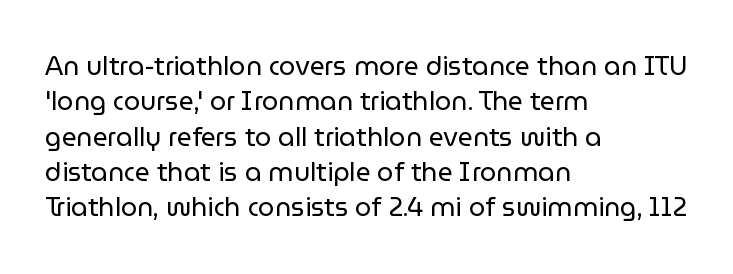
Q: Is the text bold? A: No.
Q: Is the text italic (slanted)? A: No, it is upright.
Q: Is the text underlined? A: No.
Q: How is the paragraph aligned? A: Left-aligned.
Q: Is the spacing between letters normal or unusually wide? A: Normal.
Q: Is the spacing between lines tight, normal or loose? A: Normal.
